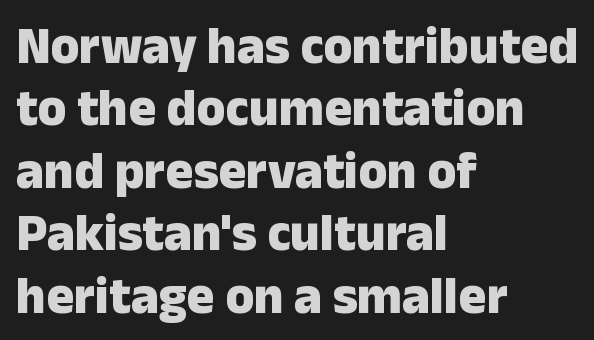
Serif or sans? Sans — the stroke terminals are bare. Letter spacing: default. Reading down the block, your eye returns to a fixed left position each line. Check under the words: just untouched page.
